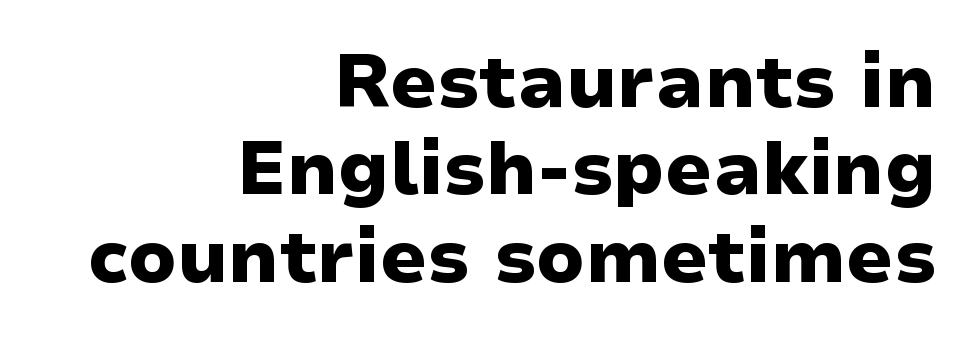
{"serif": "no", "italic": "no", "bold": "yes", "weight": "heavy", "width": "wide", "stroke_contrast": "low", "x_height": "medium", "monospaced": "no", "underline": "no", "align": "right", "line_spacing_ratio": 1.18, "letter_spacing": "normal", "letter_spacing_em": 0.0, "glyph_px": 74}
